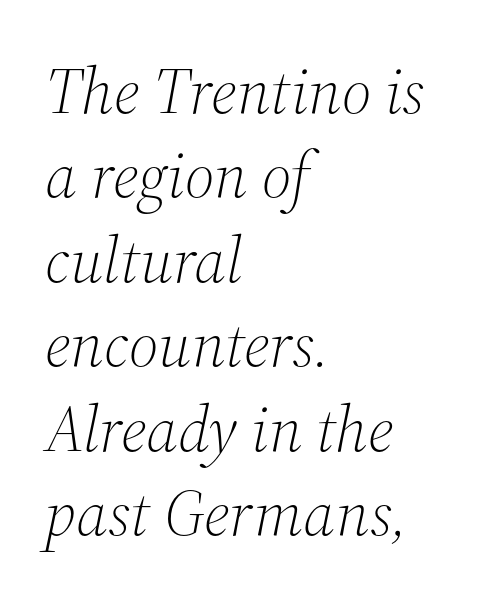
{"serif": "yes", "italic": "yes", "lean": "right", "slant_degrees": 12, "bold": "no", "weight": "light", "width": "normal", "stroke_contrast": "medium", "x_height": "medium", "monospaced": "no", "underline": "no", "align": "left", "line_spacing": "normal", "line_spacing_ratio": 1.3, "letter_spacing": "normal", "letter_spacing_em": 0.0, "glyph_px": 65}
